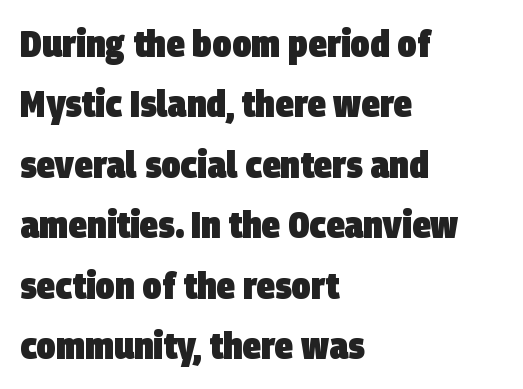
Q: Is the text bold? A: Yes.
Q: Is the typeface a serif or a sans-serif typeface? A: Sans-serif.
Q: Is the text underlined? A: No.
Q: How is the paragraph aligned? A: Left-aligned.
Q: Is the spacing between letters normal or unusually wide? A: Normal.
Q: Is the spacing between lines tight, normal or loose? A: Normal.
Q: Width (condensed, normal, or wide)? A: Condensed.
Q: Stroke contrast? A: Low.
Q: x-height? A: Large.
Q: Monospaced? A: No.
